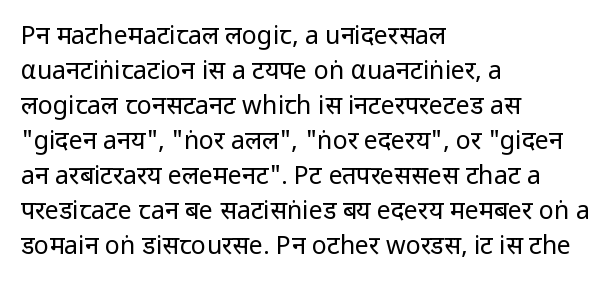
{"italic": "no", "bold": "no", "underline": "no", "align": "left", "line_spacing": "normal", "line_spacing_ratio": 1.4, "letter_spacing": "normal", "letter_spacing_em": 0.0, "glyph_px": 25}
